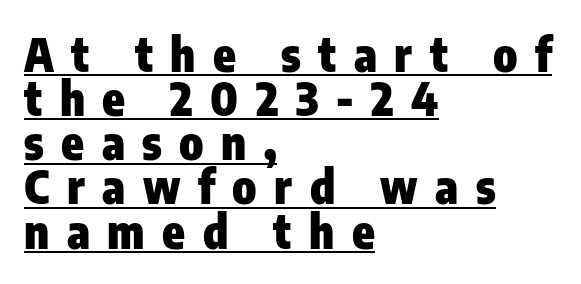
Q: Is the text bold? A: Yes.
Q: Is the text italic (slanted)? A: No, it is upright.
Q: Is the typeface a serif or a sans-serif typeface? A: Sans-serif.
Q: Is the text underlined? A: Yes.
Q: How is the paragraph aligned? A: Left-aligned.
Q: Is the spacing between letters normal or unusually wide? A: Unusually wide.
Q: Is the spacing between lines tight, normal or loose? A: Tight.
Q: Width (condensed, normal, or wide)? A: Condensed.
Q: Stroke contrast? A: Low.
Q: x-height? A: Medium.
Q: Monospaced? A: No.
